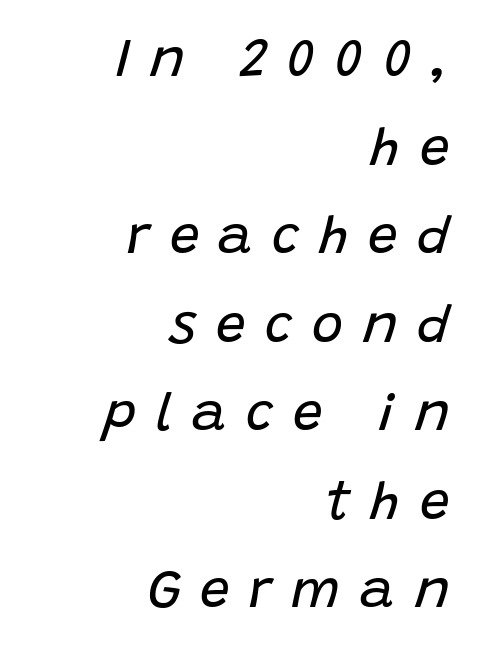
The image shows 53 px regular-weight type, italic (leaning right); set right-aligned, normal line spacing (1.67x), unusually wide letter spacing (+0.37 em), not underlined; low stroke contrast and a large x-height.
